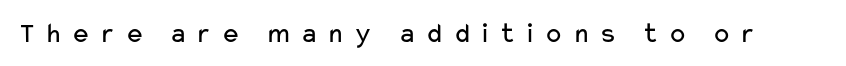
Q: Is the text bold? A: No.
Q: Is the text italic (slanted)? A: No, it is upright.
Q: Is the typeface a serif or a sans-serif typeface? A: Sans-serif.
Q: Is the text underlined? A: No.
Q: Is the spacing between letters normal or unusually wide? A: Unusually wide.
Q: Width (condensed, normal, or wide)? A: Wide.
Q: Stroke contrast? A: Low.
Q: x-height? A: Medium.
Q: Monospaced? A: No.
